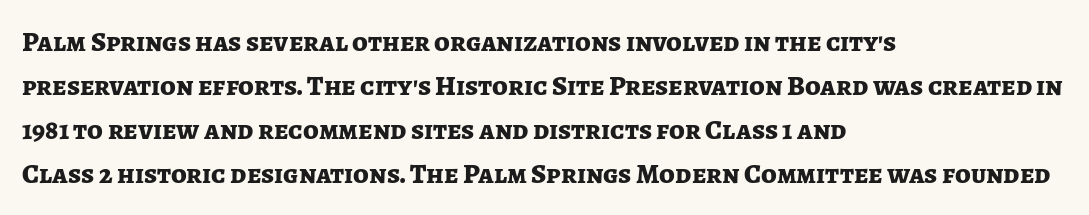
{"serif": "no", "italic": "no", "bold": "yes", "weight": "bold", "width": "normal", "stroke_contrast": "low", "x_height": "medium", "monospaced": "no", "underline": "no", "align": "left", "line_spacing": "normal", "line_spacing_ratio": 1.57, "letter_spacing": "normal", "letter_spacing_em": 0.0, "glyph_px": 28}
